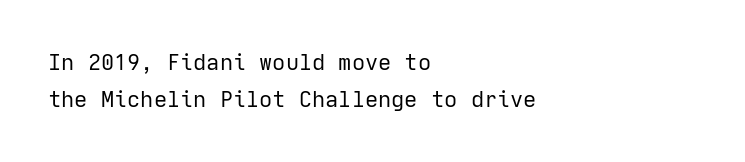
{"italic": "no", "bold": "no", "underline": "no", "align": "left", "line_spacing": "normal", "line_spacing_ratio": 1.67, "letter_spacing": "normal", "letter_spacing_em": 0.0, "glyph_px": 22}
